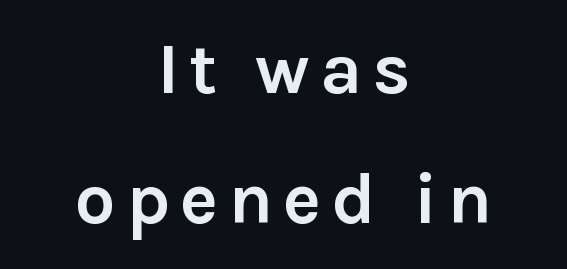
The image shows 72 px semibold sans-serif type, upright; set centered, line spacing 1.81x, not underlined; low stroke contrast and a medium x-height.
